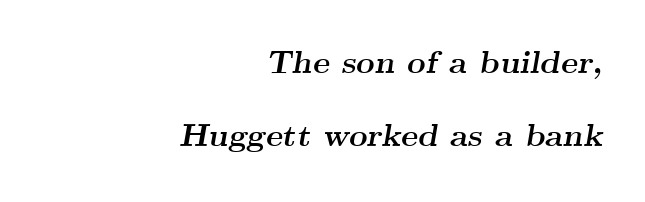
The foot of each line stays bare and open. Each letter keeps its own natural width here, so spacing adapts to shape. Honestly, the letter spacing is just normal — you wouldn't notice it. The text carries the slant typical of an italic or oblique font. Weight: bold. Typographically, this falls in the serif category.
